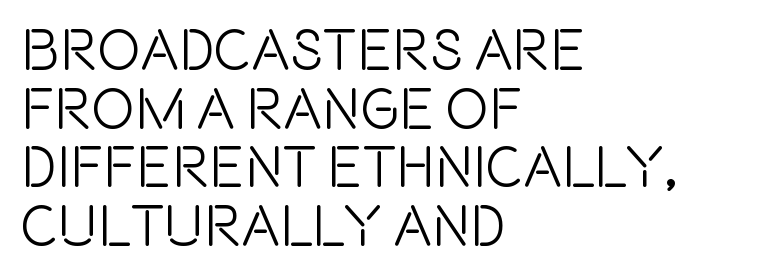
The image shows 58 px condensed sans-serif type, upright; set left-aligned, tight line spacing (1.01x), normal letter spacing, not underlined; a large x-height.
